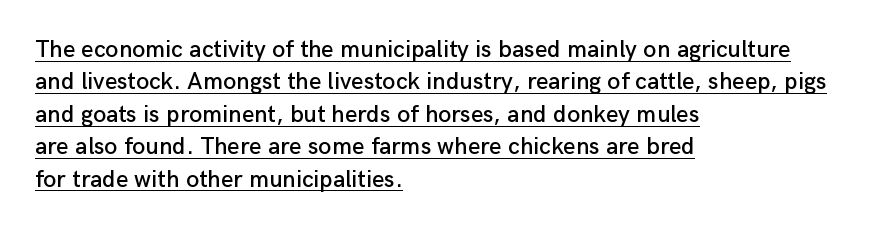
The image shows 24 px text type, upright; set left-aligned, normal line spacing (1.35x), normal letter spacing, underlined.
